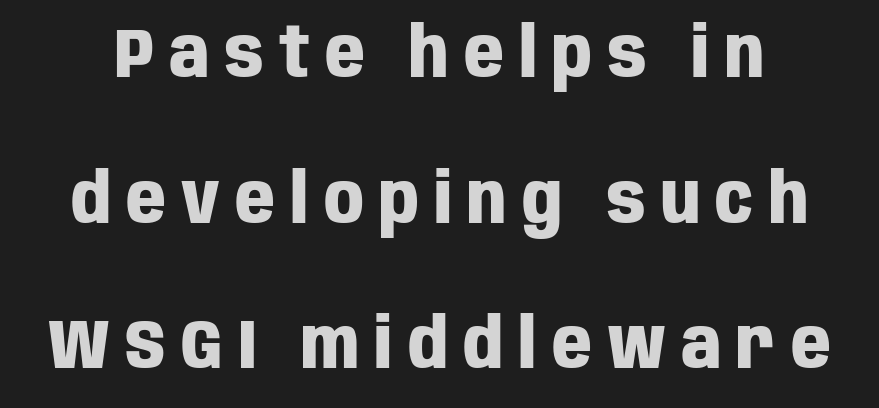
The image shows 69 px heavy, condensed sans-serif type, upright; set loose line spacing (2.11x), unusually wide letter spacing (+0.22 em), not underlined; low stroke contrast and a large x-height.
